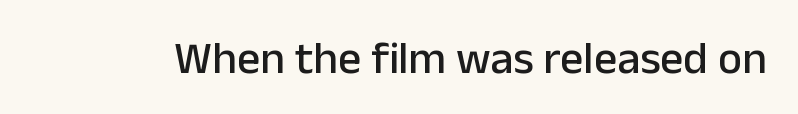
{"serif": "no", "italic": "no", "width": "normal", "stroke_contrast": "low", "x_height": "medium", "monospaced": "no", "underline": "no", "letter_spacing": "normal", "letter_spacing_em": 0.0, "glyph_px": 46}
